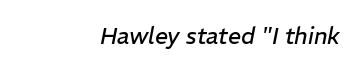
Q: Is the text bold? A: No.
Q: Is the text italic (slanted)? A: Yes, it leans right by about 11 degrees.
Q: Is the text underlined? A: No.
Q: Is the spacing between letters normal or unusually wide? A: Normal.
